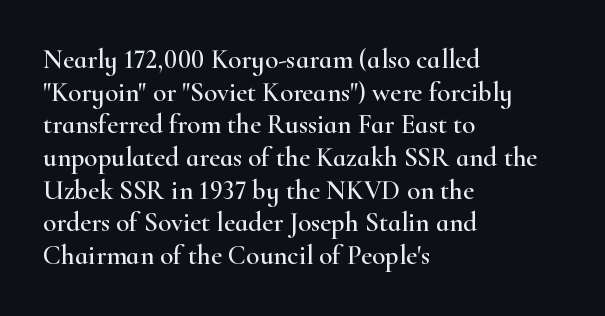
Words float on clear page, feet unadorned. Words appear dense and cohesive because spacing is normal. The lettering holds an erect, upright posture throughout. If you drew a ruler down the left edge, every line would touch it.
